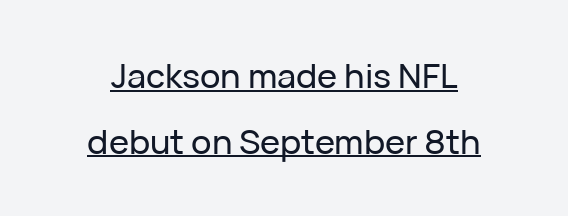
A student would call this center alignment; a typographer would say set centered. Is there an underline? Yes — a line sits under the letters. Each letter keeps its own natural width here, so spacing adapts to shape. What kind of face is this? One without serifs — a sans. How would I describe the line gaps? Wide and relaxed.
